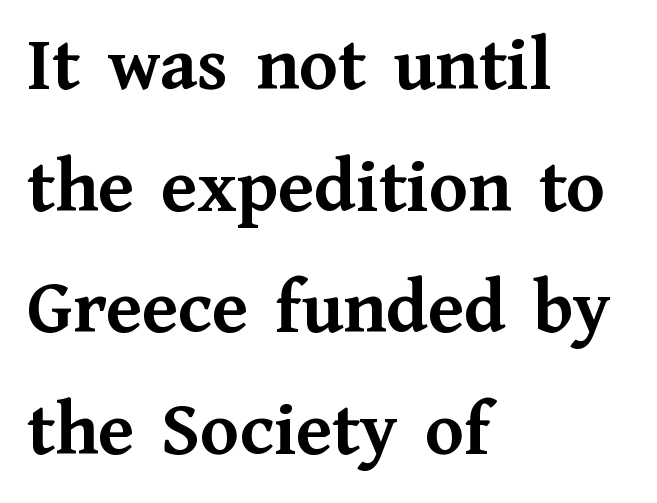
Which margin do the lines hug? The left one — the right edge is uneven. Interline gaps are of average width in this sample. What stands out about the letter spacing? Nothing — it is the standard amount. Plain, unruled lines of type.
